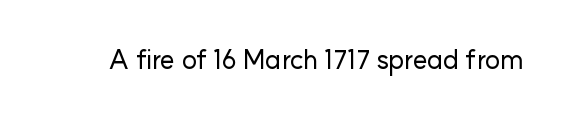
The image shows 26 px text type, upright; set normal letter spacing, not underlined.
